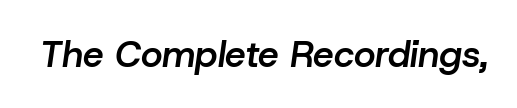
The image shows 37 px semibold type, italic (leaning right); set normal letter spacing, not underlined; low stroke contrast and a medium x-height.
